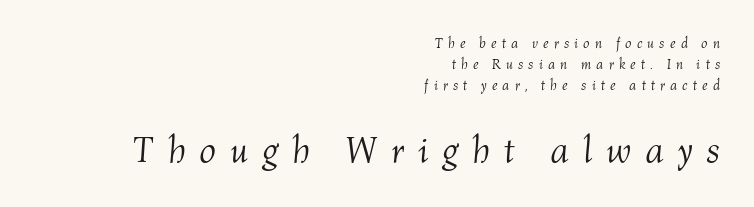
The face used here is rendered with a markedly widened letterfit. Note the varied advance widths — an 'i' is clearly narrower than an 'm'. The lines sit at an ordinary, default distance from one another. Descender tails drop into unmarked territory. This rendering uses right alignment, leaving the left contour irregular.
